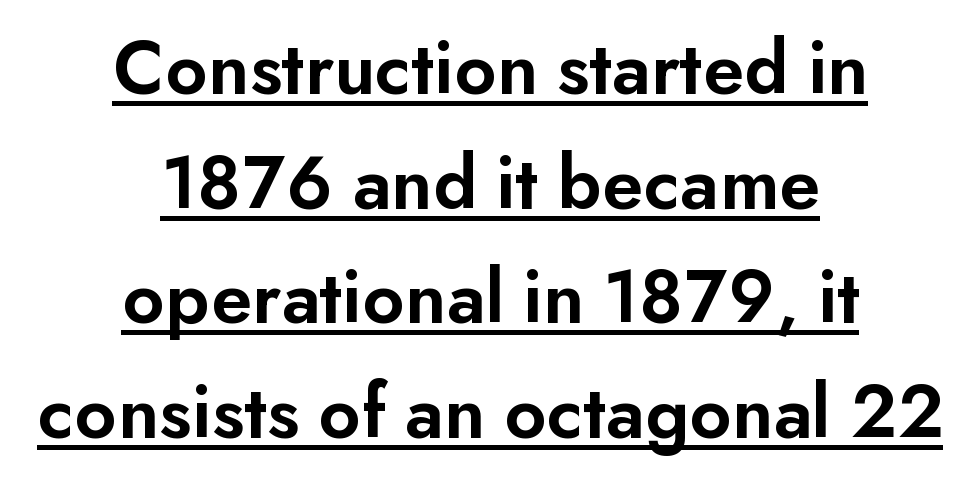
What decoration does the sample have? An underline. Firm but not heavy-handed strokes: this text is semibold. These lines are centered, leaving both edges ragged. This is sans-serif lettering, the kind often seen on screens and signage.
